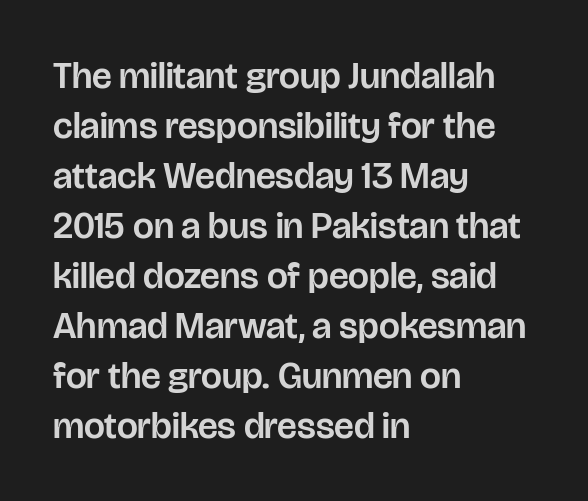
The image shows 37 px sans-serif type, upright; set left-aligned, normal line spacing (1.35x), normal letter spacing, not underlined; low stroke contrast and a large x-height.
